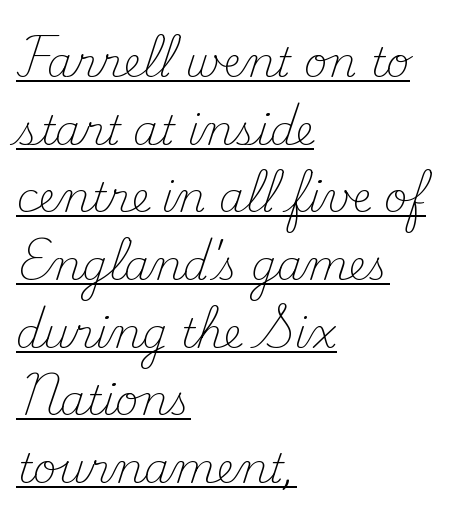
Compared with a centered layout, this one pins lines to the left instead. Unbolded letterforms with no extra heft. This is underlined copy, the kind a proofreader might mark for attention. The letters carry serifs — small finishing strokes at the ends of their stems.
